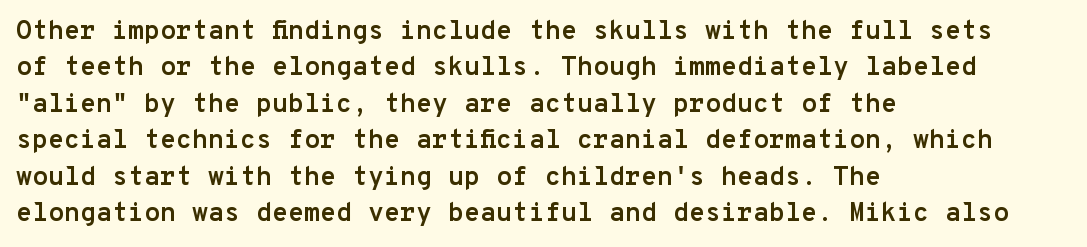
The image shows 26 px bold type, upright; set left-aligned, normal line spacing (1.4x), normal letter spacing, not underlined.
